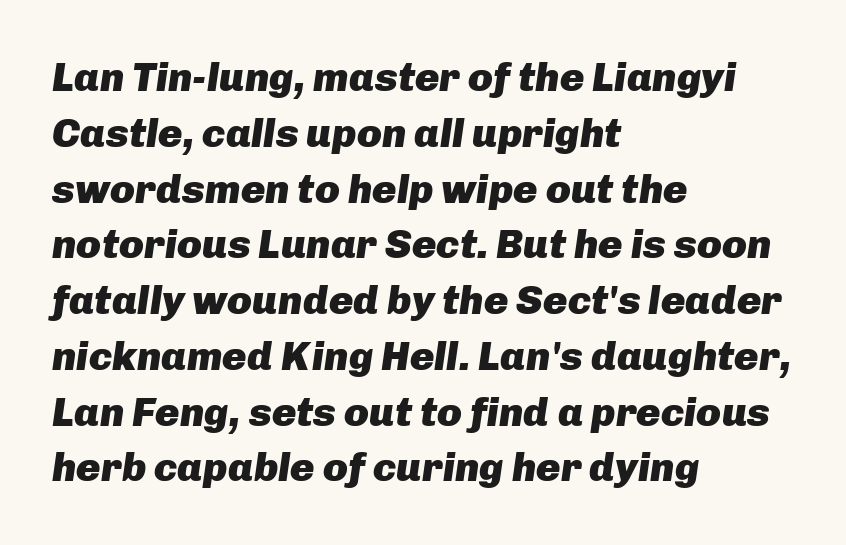
{"italic": "yes", "lean": "right", "slant_degrees": 8, "bold": "yes", "weight": "heavy", "width": "normal", "stroke_contrast": "low", "x_height": "medium", "monospaced": "no", "underline": "no", "align": "left", "line_spacing": "normal", "line_spacing_ratio": 1.36, "letter_spacing": "normal", "letter_spacing_em": 0.0, "glyph_px": 41}
